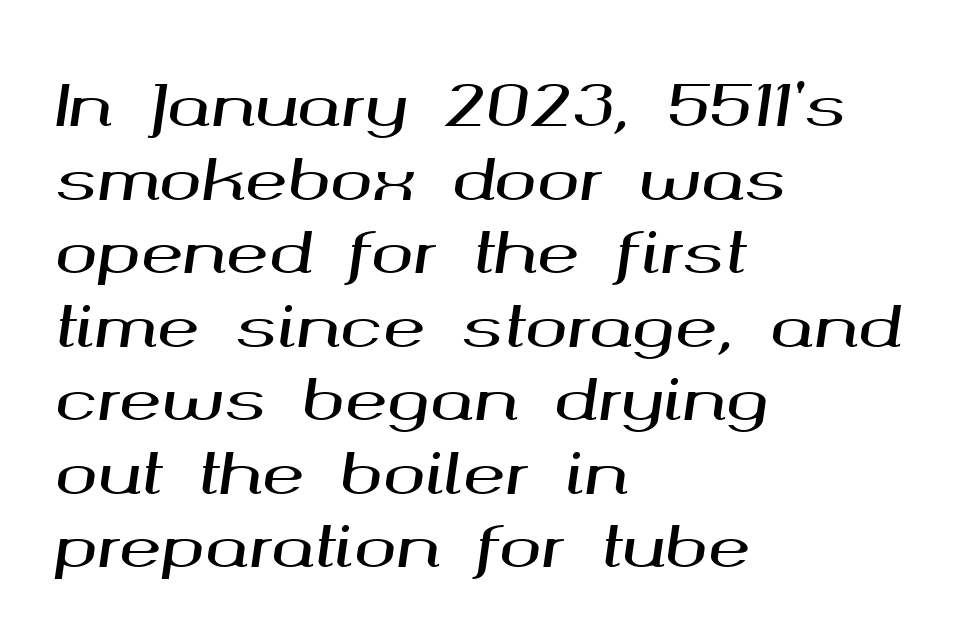
The image shows 57 px wide type, italic (leaning right); set left-aligned, normal line spacing (1.29x), normal letter spacing, not underlined; medium stroke contrast and a medium x-height.
